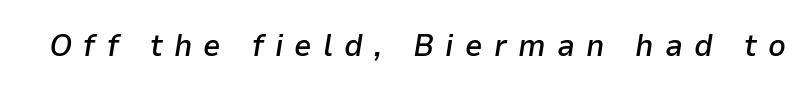
Style check: oblique. The letters advance in unequal steps, a hallmark of proportional type. Words appear elongated and porous because spacing is wide. The rendering uses a semibold face; strokes are thickened but not to full bold. The gap between lines stays unmarked.
